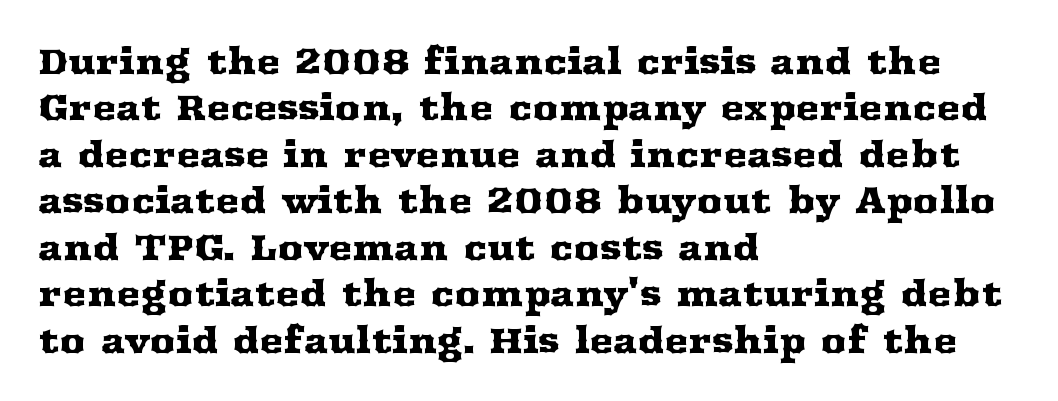
Q: Is the text italic (slanted)? A: No, it is upright.
Q: Is the typeface a serif or a sans-serif typeface? A: Serif.
Q: Is the text underlined? A: No.
Q: How is the paragraph aligned? A: Left-aligned.
Q: Is the spacing between letters normal or unusually wide? A: Normal.
Q: Is the spacing between lines tight, normal or loose? A: Normal.
Q: Width (condensed, normal, or wide)? A: Wide.
Q: Stroke contrast? A: Medium.
Q: x-height? A: Medium.
Q: Monospaced? A: No.
